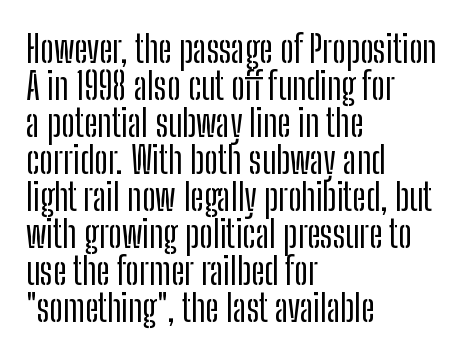
The image shows 37 px condensed sans-serif type, upright; set left-aligned, tight line spacing (1.0x), normal letter spacing, not underlined; low stroke contrast and a medium x-height.
